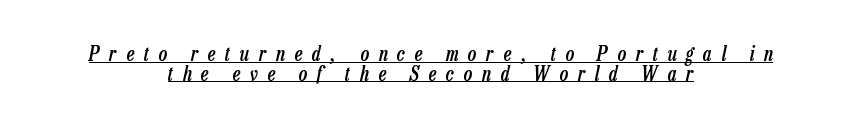
{"italic": "yes", "lean": "right", "slant_degrees": 13, "bold": "semi", "underline": "yes", "align": "center", "line_spacing": "tight", "line_spacing_ratio": 0.98, "letter_spacing": "wide", "letter_spacing_em": 0.49, "glyph_px": 20}
